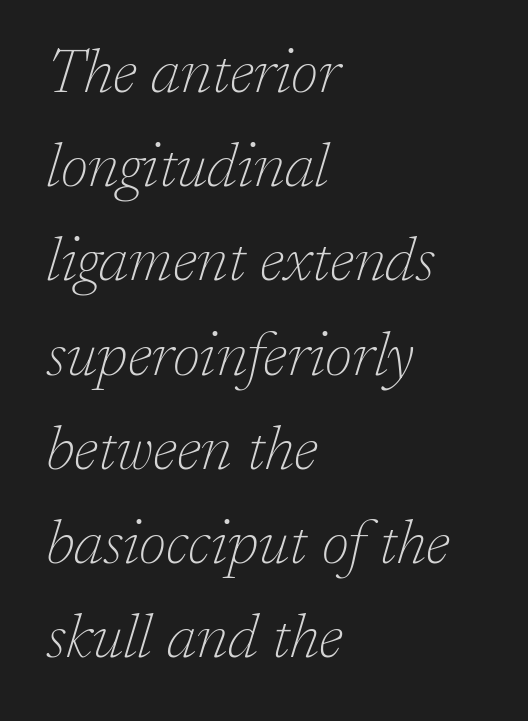
Unlike a clean sans, this face finishes its strokes with serifs. Slanted lettering throughout. The letterforms sit shoulder to shoulder at normal distance. Is the type heavy? It reads as light-to-regular instead.
